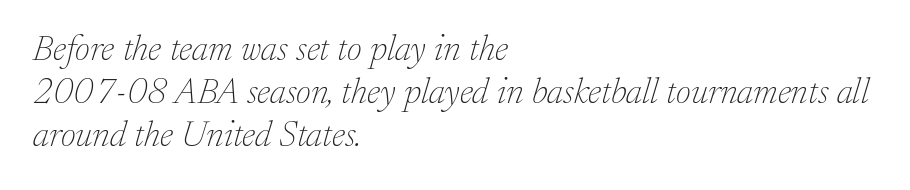
Left-aligned paragraph, ragged on the right. Only glyphs here, with clear space below each row. Think of a printed novel: that variable character pitch is what you see here. The type is set solid horizontally, with unmodified tracking.
